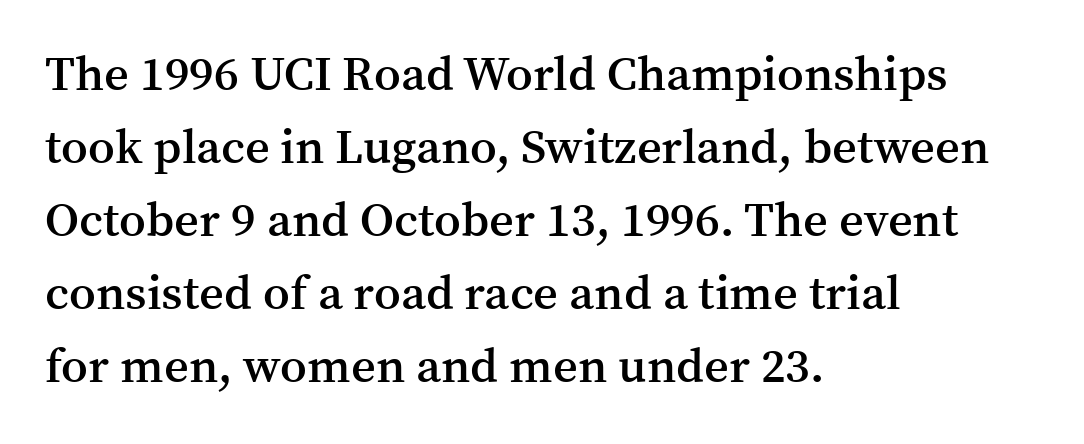
{"serif": "yes", "italic": "no", "bold": "semi", "weight": "semibold", "width": "normal", "stroke_contrast": "medium", "x_height": "medium", "monospaced": "no", "underline": "no", "align": "left", "line_spacing": "normal", "line_spacing_ratio": 1.52, "letter_spacing": "normal", "letter_spacing_em": 0.0, "glyph_px": 48}
